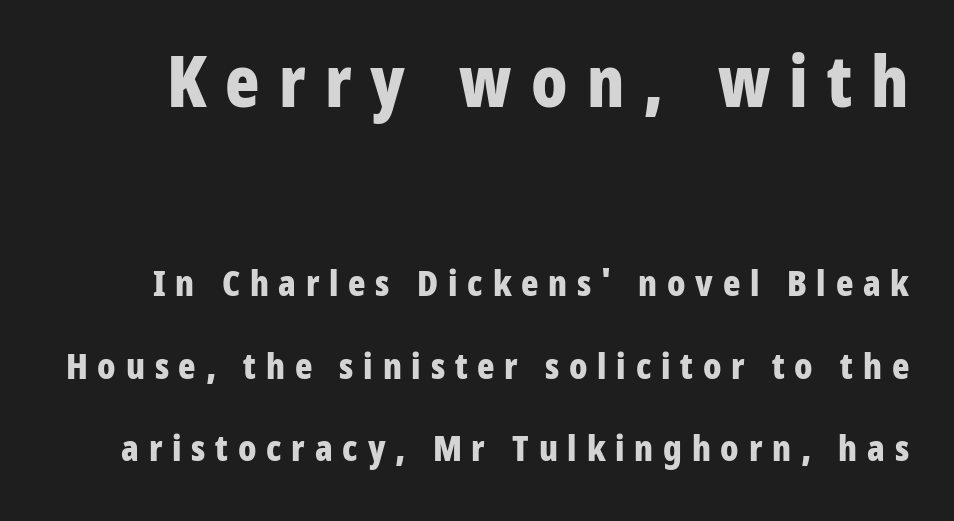
{"serif": "no", "italic": "no", "bold": "yes", "weight": "bold", "width": "condensed", "stroke_contrast": "low", "x_height": "medium", "monospaced": "no", "underline": "no", "line_spacing": "loose", "line_spacing_ratio": 2.29, "letter_spacing": "wide", "letter_spacing_em": 0.27, "larger_block": "first", "size_ratio": 1.97, "glyph_px": 71}
